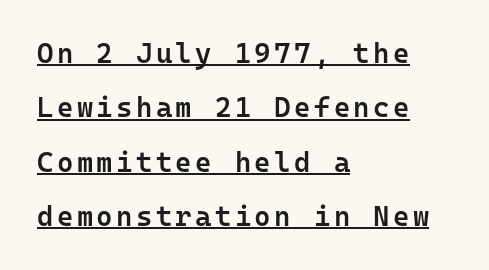
{"serif": "no", "italic": "no", "bold": "semi", "weight": "semibold", "width": "normal", "stroke_contrast": "low", "x_height": "medium", "monospaced": "yes", "underline": "yes", "align": "left", "line_spacing": "loose", "line_spacing_ratio": 1.94, "glyph_px": 28}
